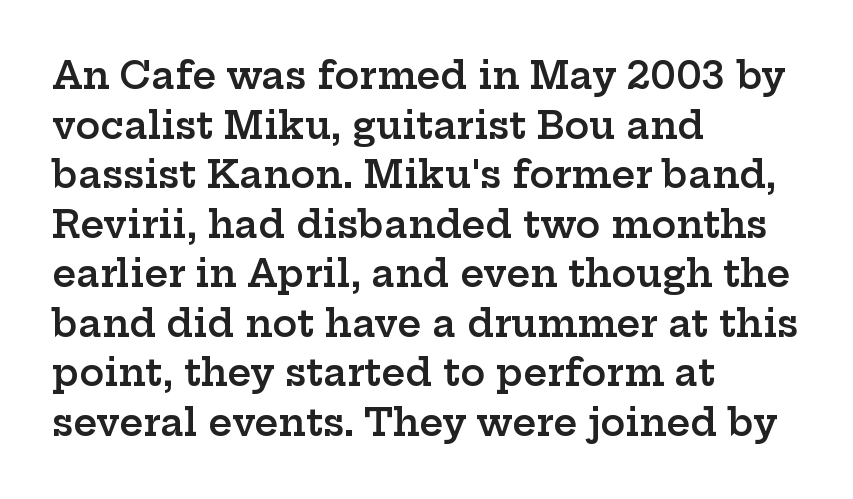
What's the leading like? Ordinary, nothing unusual. Short note: letters normally spaced. The letters carry serifs — small finishing strokes at the ends of their stems. This rendering features lettering with no underline.
